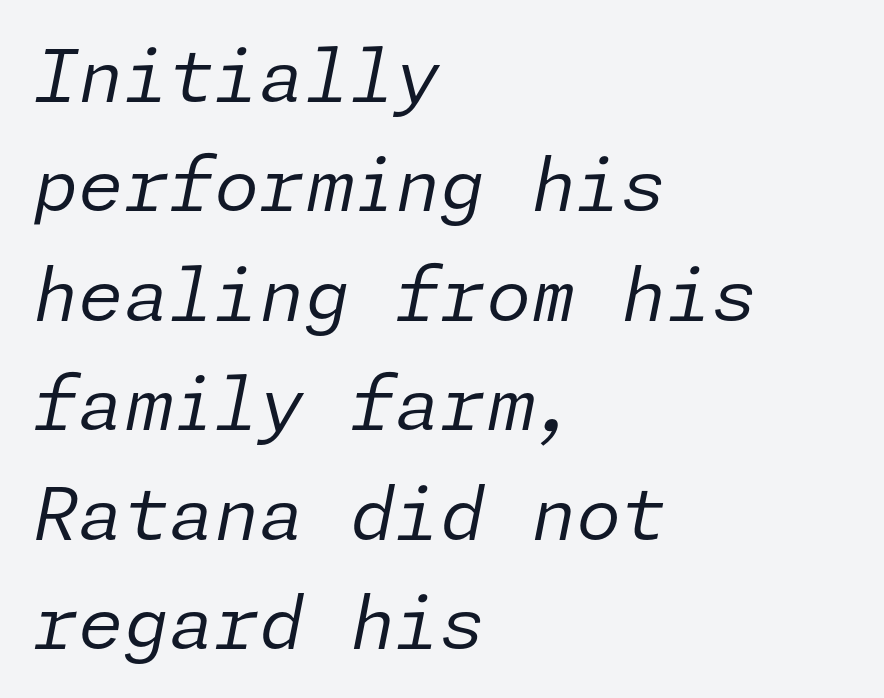
{"italic": "yes", "lean": "right", "slant_degrees": 11, "bold": "no", "weight": "regular", "width": "normal", "stroke_contrast": "low", "x_height": "medium", "underline": "no", "align": "left", "line_spacing": "normal", "line_spacing_ratio": 1.5, "letter_spacing": "normal", "letter_spacing_em": 0.0, "glyph_px": 73}
